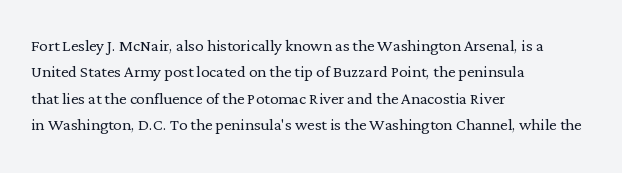
The rendering uses a moderate line-height, typical for paragraphs. Only glyphs here, with clear space below each row. The passage is arranged the way most books set body copy — flush left. Spacing between characters is what you'd get straight out of the box.
